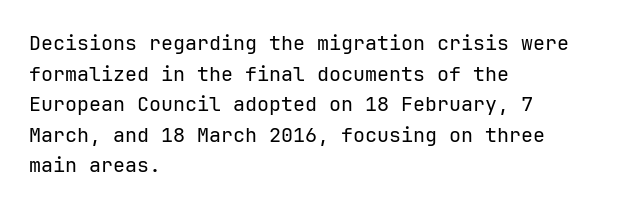
{"italic": "no", "bold": "no", "underline": "no", "align": "left", "line_spacing": "normal", "line_spacing_ratio": 1.53, "letter_spacing": "normal", "letter_spacing_em": 0.0, "glyph_px": 20}
